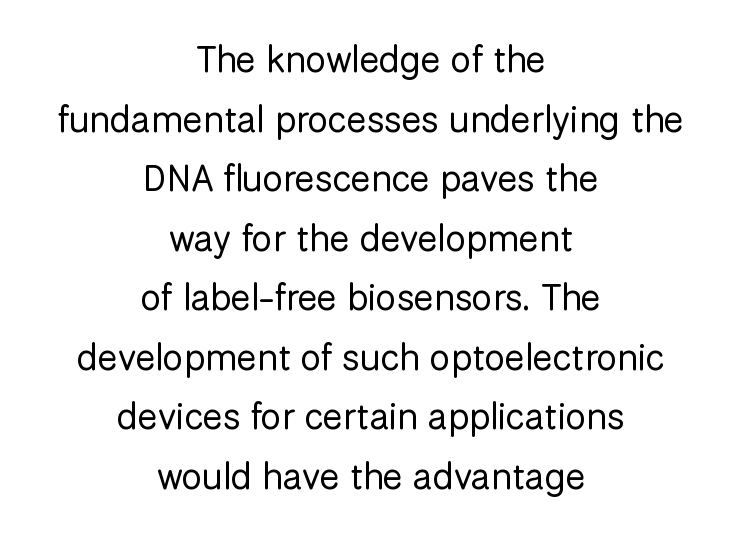
This is roman type, the default non-slanted kind. Underline: absent. Short and long lines alike share a common midpoint. Weight: not bold — regular or lighter.
